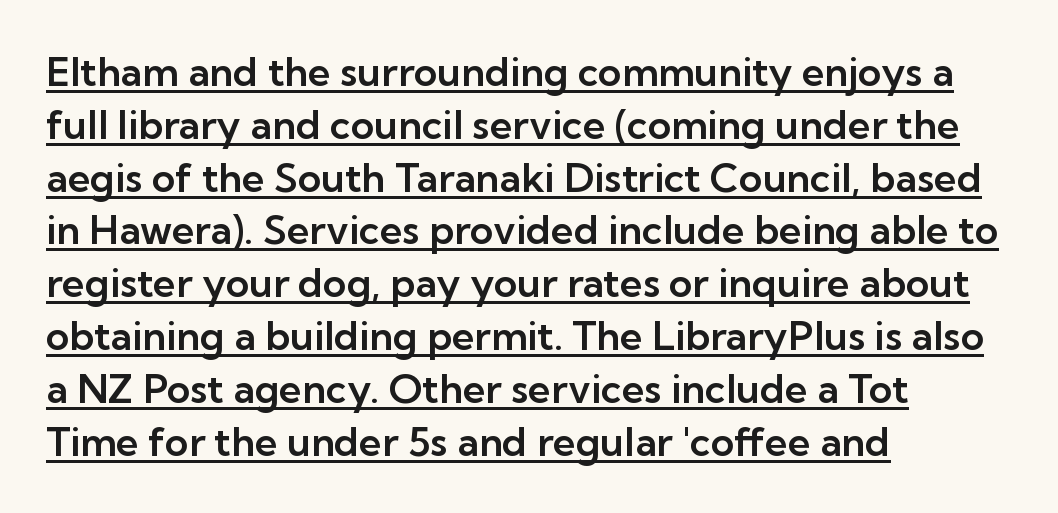
{"serif": "no", "italic": "no", "width": "normal", "stroke_contrast": "low", "x_height": "medium", "monospaced": "no", "underline": "yes", "align": "left", "line_spacing": "normal", "line_spacing_ratio": 1.32, "letter_spacing": "normal", "letter_spacing_em": 0.0, "glyph_px": 40}
